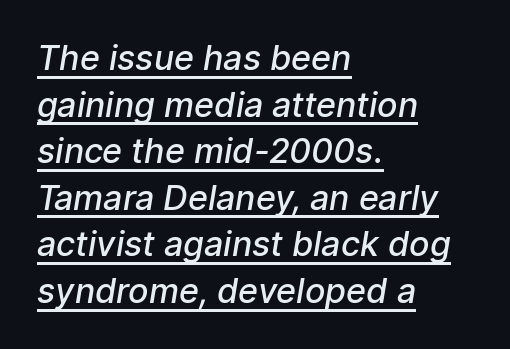
This sample has the flowing, uneven cadence of proportional lettering. Look at the tracking — it's just the regular setting, nothing added. A normal amount of white space separates one row of letters from the next. Emphasis by weight is partial: semibold. The setting favours the left margin, as ordinary paragraphs usually do.
